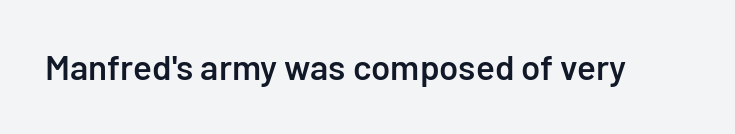
Here the designer chose a conventional face with non-uniform glyph widths. Standard letterfit; no display-style spreading of the glyphs. This is sans-serif lettering, the kind often seen on screens and signage. Moderately thickened strokes mark this as semibold type.
